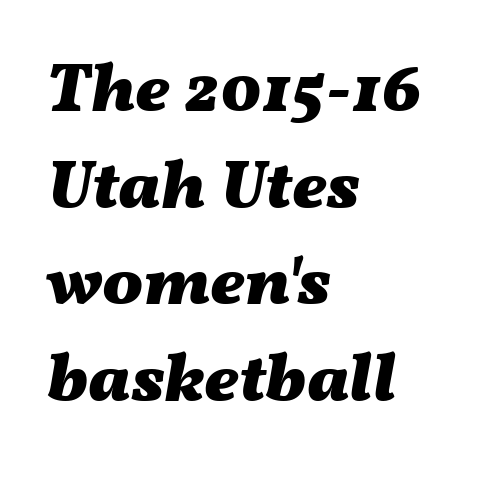
{"italic": "yes", "lean": "right", "slant_degrees": 11, "bold": "yes", "weight": "heavy", "width": "wide", "stroke_contrast": "medium", "x_height": "medium", "monospaced": "no", "underline": "no", "align": "left", "line_spacing": "normal", "line_spacing_ratio": 1.42, "letter_spacing": "normal", "letter_spacing_em": 0.0, "glyph_px": 68}
